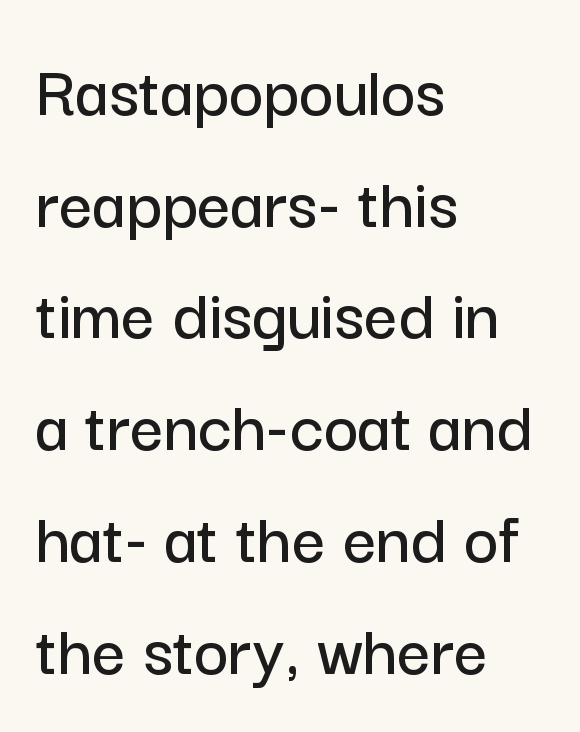
The image shows 74 px sans-serif type, upright; set left-aligned, normal line spacing (1.51x), normal letter spacing, not underlined; low stroke contrast and a medium x-height.
